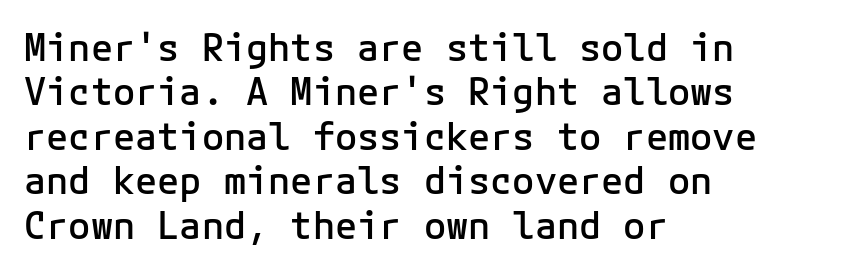
The image shows 37 px semibold sans-serif type, upright; set left-aligned, line spacing 1.2x, normal letter spacing, not underlined; low stroke contrast and a medium x-height.
